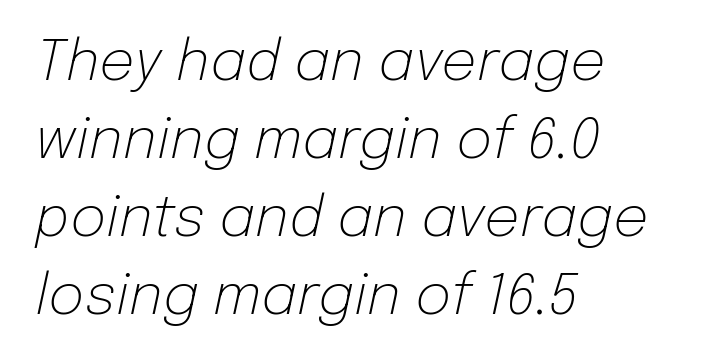
The image shows 56 px light type, italic (leaning right); set left-aligned, normal line spacing (1.39x), normal letter spacing, not underlined; low stroke contrast and a medium x-height.
